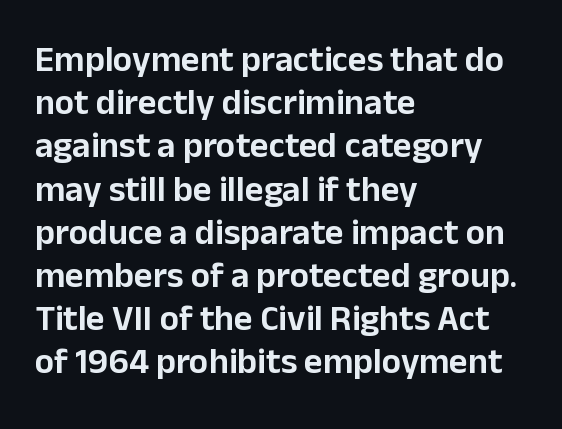
The image shows 36 px sans-serif type, upright; set left-aligned, line spacing 1.2x, normal letter spacing, not underlined; low stroke contrast and a medium x-height.
